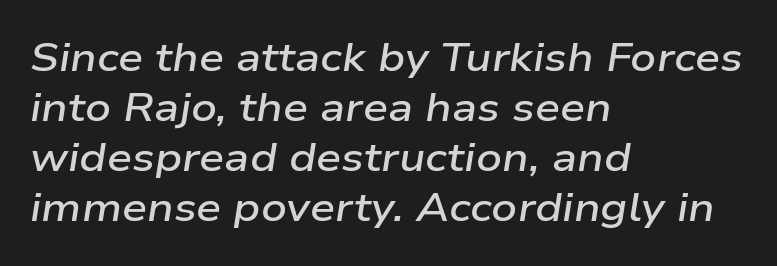
{"italic": "yes", "lean": "right", "slant_degrees": 9, "bold": "semi", "weight": "semibold", "width": "wide", "stroke_contrast": "low", "x_height": "medium", "monospaced": "no", "underline": "no", "align": "left", "line_spacing": "normal", "line_spacing_ratio": 1.25, "letter_spacing": "normal", "letter_spacing_em": 0.0, "glyph_px": 40}
